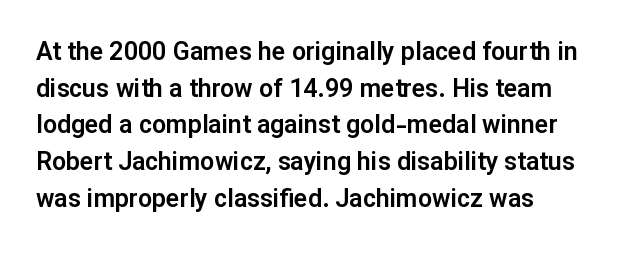
{"italic": "no", "underline": "no", "align": "left", "line_spacing": "normal", "line_spacing_ratio": 1.47, "letter_spacing": "normal", "letter_spacing_em": 0.0, "glyph_px": 25}
